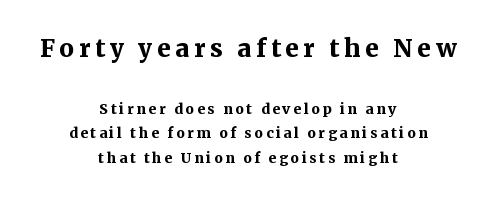
The image shows 33 px semibold serif type, upright; set centered, normal line spacing (1.29x), not underlined; the first (top) block is 1.74x larger; medium stroke contrast and a medium x-height.
